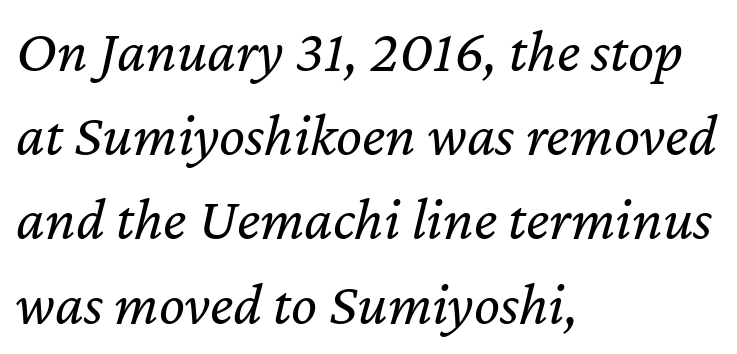
{"italic": "yes", "lean": "right", "slant_degrees": 12, "bold": "no", "weight": "regular", "width": "normal", "stroke_contrast": "low", "x_height": "medium", "monospaced": "no", "underline": "no", "align": "left", "line_spacing": "normal", "line_spacing_ratio": 1.38, "letter_spacing": "normal", "letter_spacing_em": 0.0, "glyph_px": 61}
